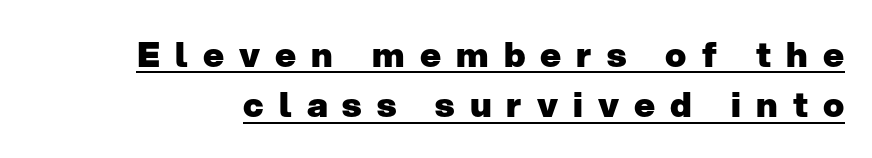
The line-height multiplier appears to be the usual default. Does extra space separate the letters? Yes, quite a lot of it. The rendering uses natural spacing where letterforms have individual widths. Like a heading marked for emphasis, these lines bear an underscore. Emphasis by weight is at full strength: bold.
